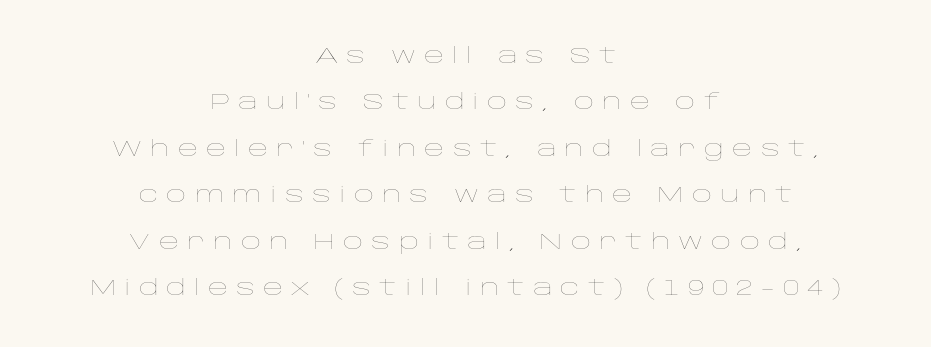
{"italic": "no", "bold": "no", "underline": "no", "align": "center", "line_spacing": "loose", "line_spacing_ratio": 2.11, "letter_spacing": "wide", "letter_spacing_em": 0.37, "glyph_px": 22}
